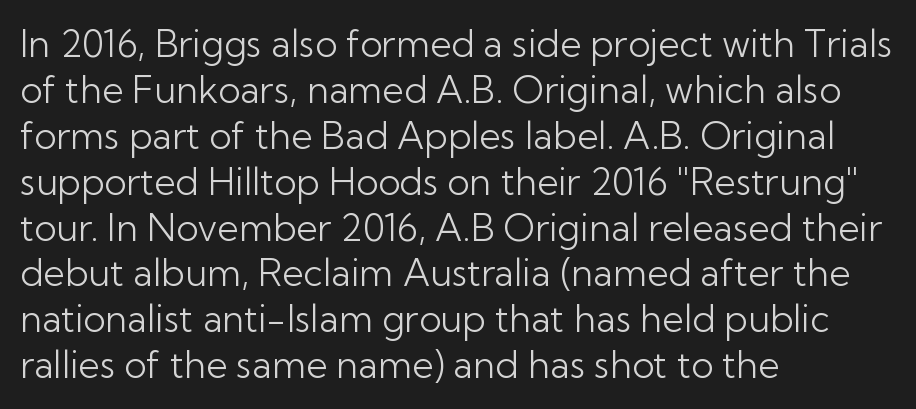
{"serif": "no", "italic": "no", "bold": "no", "weight": "light", "width": "normal", "stroke_contrast": "low", "x_height": "medium", "monospaced": "no", "underline": "no", "align": "left", "line_spacing_ratio": 1.24, "letter_spacing": "normal", "letter_spacing_em": 0.0, "glyph_px": 37}
